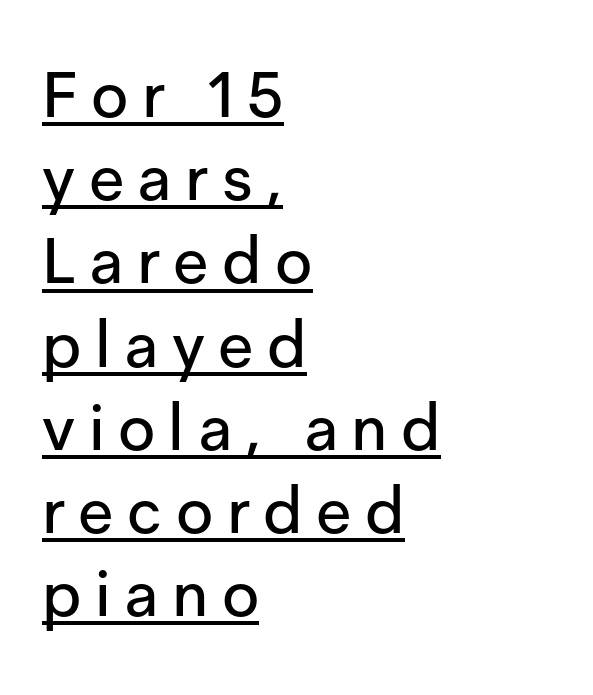
The image shows 64 px sans-serif type, upright; set left-aligned, normal line spacing (1.3x), unusually wide letter spacing (+0.21 em), underlined; low stroke contrast and a medium x-height.
